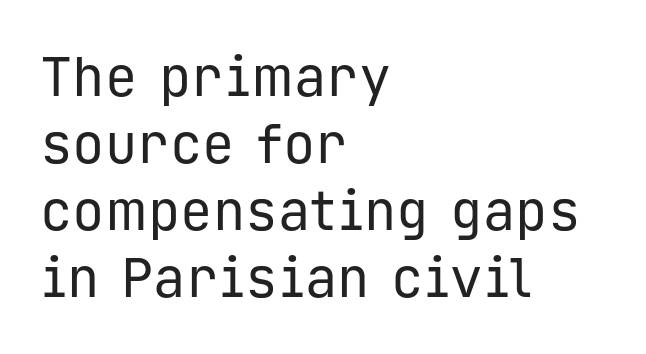
The image shows 54 px regular-weight sans-serif type, upright, monospaced; set left-aligned, line spacing 1.24x, normal letter spacing, not underlined; low stroke contrast and a medium x-height.
